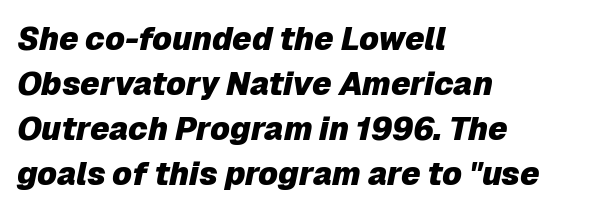
{"italic": "yes", "lean": "right", "slant_degrees": 12, "bold": "yes", "weight": "heavy", "width": "normal", "stroke_contrast": "low", "x_height": "medium", "monospaced": "no", "underline": "no", "align": "left", "line_spacing": "normal", "line_spacing_ratio": 1.41, "letter_spacing": "normal", "letter_spacing_em": 0.0, "glyph_px": 32}
